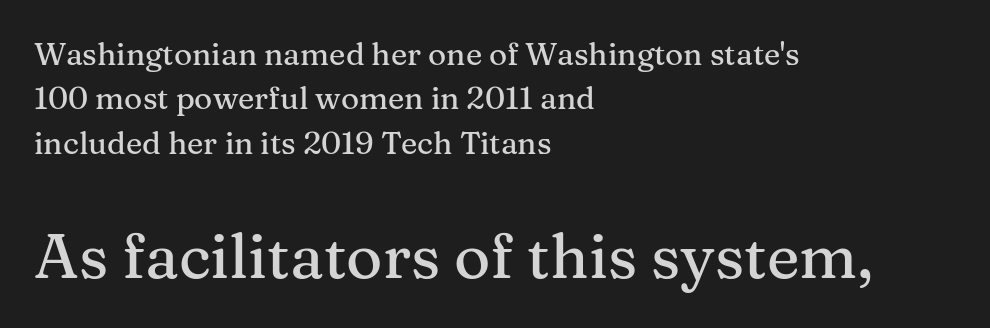
Q: Is the text italic (slanted)? A: No, it is upright.
Q: Is the typeface a serif or a sans-serif typeface? A: Serif.
Q: Is the text underlined? A: No.
Q: How is the paragraph aligned? A: Left-aligned.
Q: Is the spacing between letters normal or unusually wide? A: Normal.
Q: Is the spacing between lines tight, normal or loose? A: Normal.
Q: Which block of text is set in a larger size, the first (top) or the second (bottom)? A: The second (bottom) one.
Q: Width (condensed, normal, or wide)? A: Normal.
Q: Stroke contrast? A: Medium.
Q: x-height? A: Medium.
Q: Monospaced? A: No.
